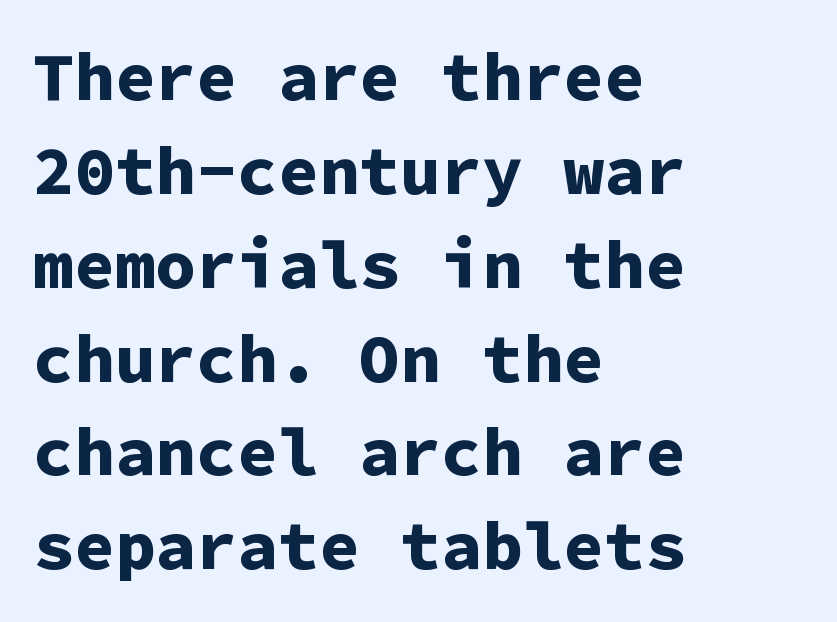
If you measured baseline to baseline, you'd find a middling distance. Each glyph is drawn with heavy, bold strokes. Glance below the letters and you will spot only blank space. Leftover space on each line is placed entirely after the last word. Spacing verdict: monospaced, one width for all characters. No italicization has been applied; the sample stays upright.
